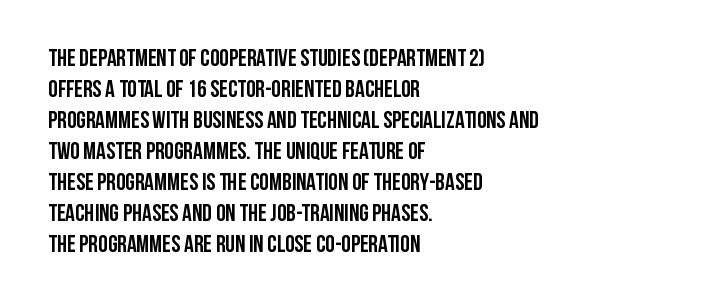
{"italic": "no", "bold": "yes", "underline": "no", "align": "left", "line_spacing": "normal", "line_spacing_ratio": 1.29, "letter_spacing": "normal", "letter_spacing_em": 0.0, "glyph_px": 24}
